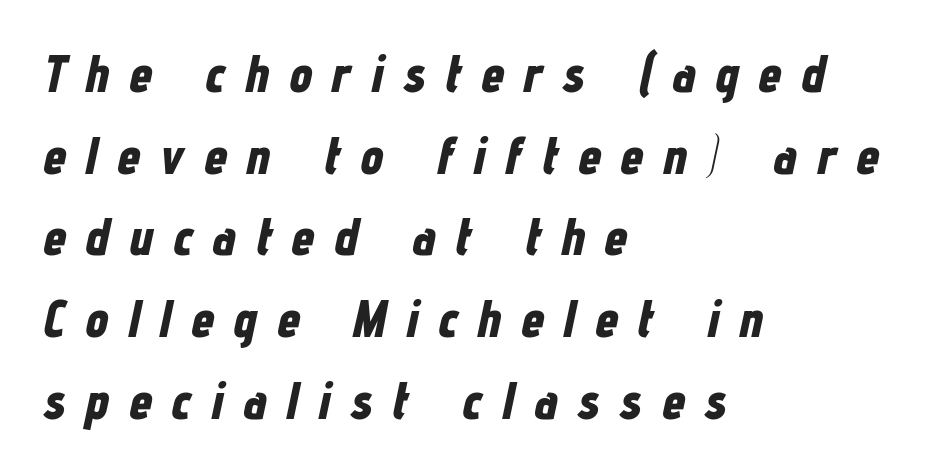
Proportional: the letters do not fall into vertical columns. Plenty of ink on the page — the face is bold. The face used here has a pronounced slope to its letters. The letterforms stand isolated, each surrounded by extra space.
